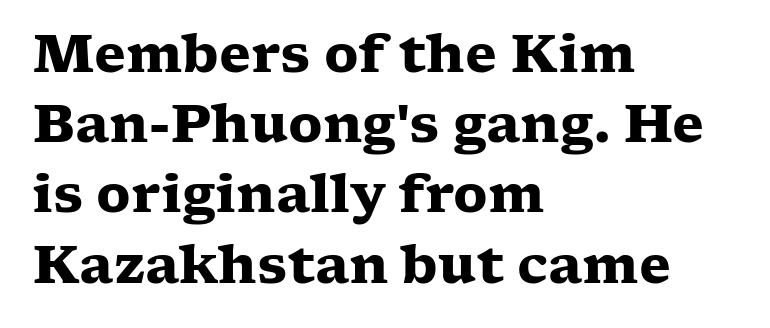
The image shows 52 px heavy, wide serif type, upright; set left-aligned, normal line spacing (1.35x), normal letter spacing, not underlined; low stroke contrast and a medium x-height.
